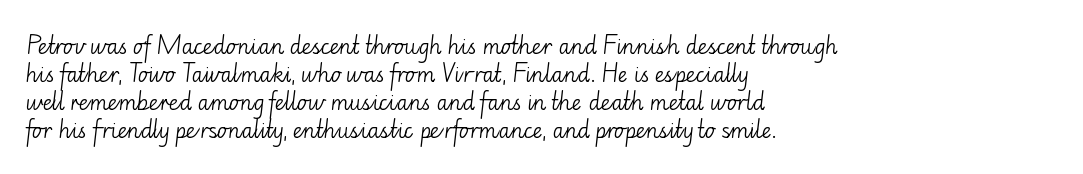
Q: Is the text bold? A: No.
Q: Is the text italic (slanted)? A: Yes.
Q: Is the text underlined? A: No.
Q: How is the paragraph aligned? A: Left-aligned.
Q: Is the spacing between letters normal or unusually wide? A: Normal.
Q: Is the spacing between lines tight, normal or loose? A: Normal.
